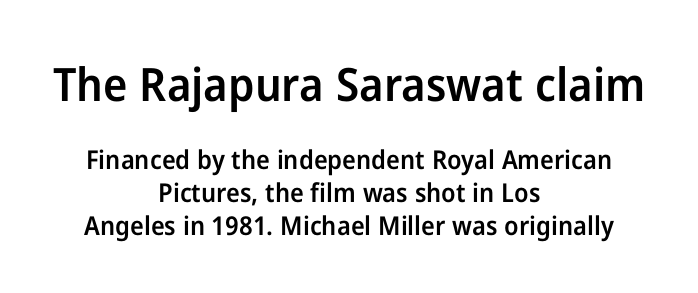
Q: Is the text bold? A: Semi-bold.
Q: Is the text italic (slanted)? A: No, it is upright.
Q: Is the typeface a serif or a sans-serif typeface? A: Sans-serif.
Q: Is the text underlined? A: No.
Q: How is the paragraph aligned? A: Centered.
Q: Is the spacing between letters normal or unusually wide? A: Normal.
Q: Is the spacing between lines tight, normal or loose? A: Normal.
Q: Which block of text is set in a larger size, the first (top) or the second (bottom)? A: The first (top) one.
Q: Width (condensed, normal, or wide)? A: Normal.
Q: Stroke contrast? A: Low.
Q: x-height? A: Medium.
Q: Monospaced? A: No.
